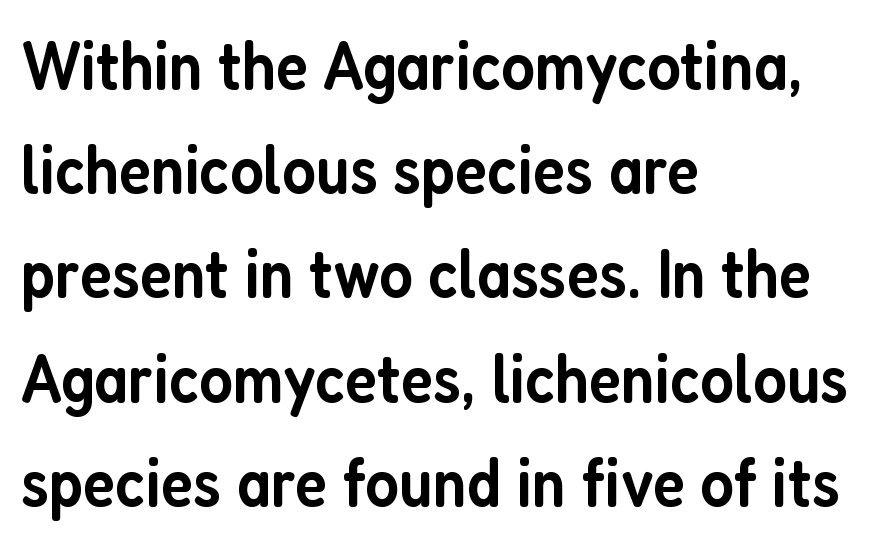
{"serif": "no", "italic": "no", "bold": "semi", "weight": "semibold", "width": "condensed", "stroke_contrast": "low", "x_height": "medium", "monospaced": "no", "underline": "no", "align": "left", "line_spacing": "normal", "line_spacing_ratio": 1.51, "letter_spacing": "normal", "letter_spacing_em": 0.0, "glyph_px": 69}
